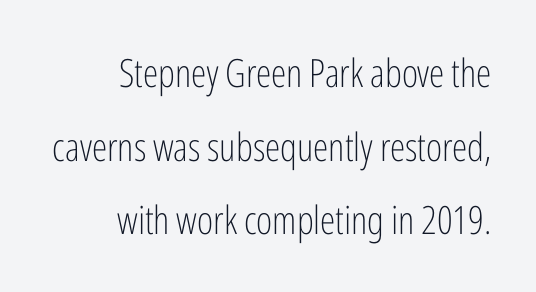
Q: Is the text bold? A: No.
Q: Is the text italic (slanted)? A: No, it is upright.
Q: Is the typeface a serif or a sans-serif typeface? A: Sans-serif.
Q: Is the text underlined? A: No.
Q: How is the paragraph aligned? A: Right-aligned.
Q: Is the spacing between letters normal or unusually wide? A: Normal.
Q: Width (condensed, normal, or wide)? A: Condensed.
Q: Stroke contrast? A: Low.
Q: x-height? A: Medium.
Q: Monospaced? A: No.
